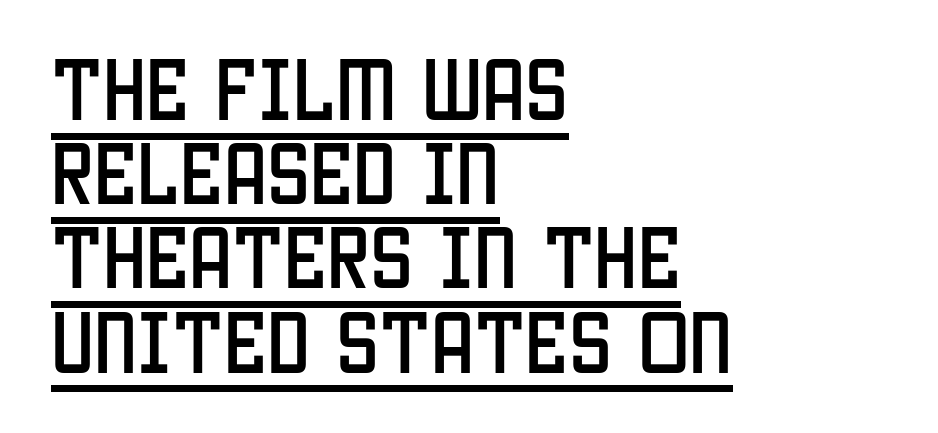
{"serif": "no", "italic": "no", "width": "condensed", "stroke_contrast": "low", "x_height": "large", "monospaced": "no", "underline": "yes", "align": "left", "line_spacing_ratio": 1.22, "letter_spacing": "normal", "letter_spacing_em": 0.0, "glyph_px": 69}
